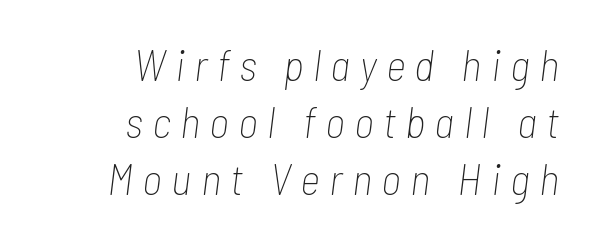
Q: Is the text bold? A: No.
Q: Is the text italic (slanted)? A: Yes, it leans right by about 7 degrees.
Q: Is the text underlined? A: No.
Q: How is the paragraph aligned? A: Right-aligned.
Q: Is the spacing between letters normal or unusually wide? A: Unusually wide.
Q: Is the spacing between lines tight, normal or loose? A: Normal.
Q: Width (condensed, normal, or wide)? A: Condensed.
Q: Stroke contrast? A: Low.
Q: x-height? A: Medium.
Q: Monospaced? A: No.
